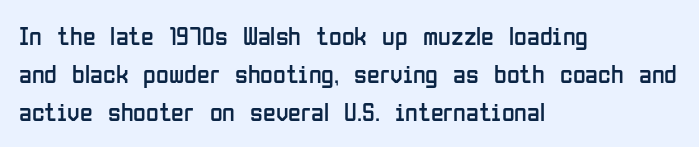
Q: Is the text bold? A: No.
Q: Is the text italic (slanted)? A: No, it is upright.
Q: Is the text underlined? A: No.
Q: How is the paragraph aligned? A: Left-aligned.
Q: Is the spacing between letters normal or unusually wide? A: Normal.
Q: Is the spacing between lines tight, normal or loose? A: Normal.
